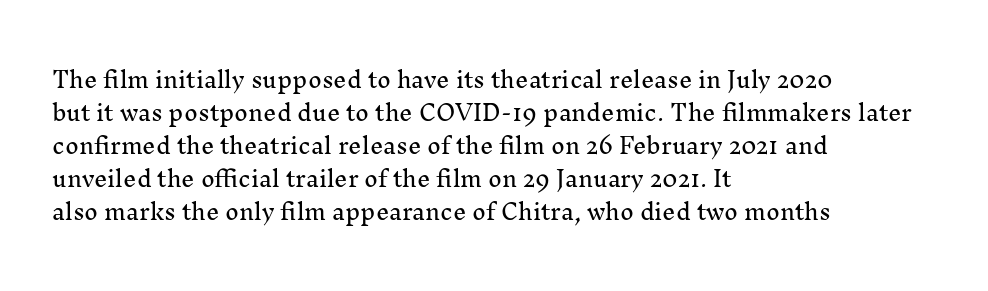
Q: Is the text italic (slanted)? A: No, it is upright.
Q: Is the text underlined? A: No.
Q: How is the paragraph aligned? A: Left-aligned.
Q: Is the spacing between letters normal or unusually wide? A: Normal.
Q: Is the spacing between lines tight, normal or loose? A: Normal.
